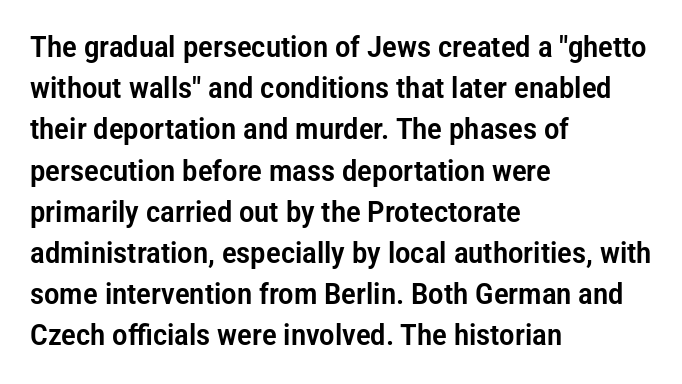
Is the block centered? No — it sits flush against the left margin. Letterform terminals end flat and unadorned throughout the passage. The space directly below the letters is spotless. This block has exactly the height ordinary leading produces. Compared with typical body copy, the letter spacing here is the same. No italicization has been applied; the sample stays upright.
